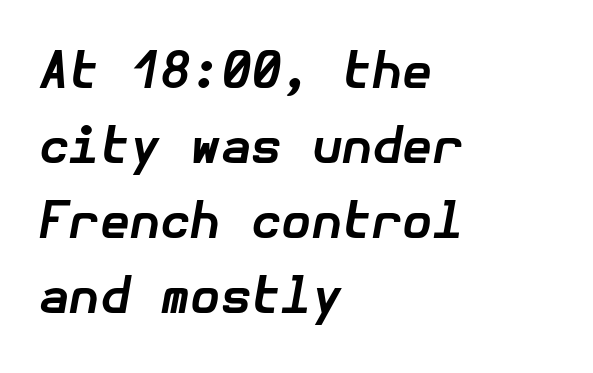
{"italic": "yes", "lean": "right", "slant_degrees": 10, "bold": "yes", "weight": "bold", "width": "normal", "stroke_contrast": "low", "x_height": "medium", "underline": "no", "align": "left", "line_spacing": "normal", "line_spacing_ratio": 1.53, "letter_spacing": "normal", "letter_spacing_em": 0.0, "glyph_px": 49}
